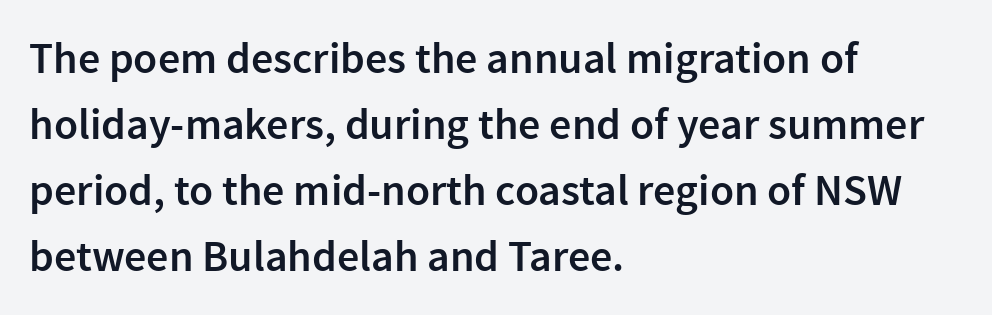
{"serif": "no", "italic": "no", "bold": "semi", "weight": "semibold", "width": "normal", "stroke_contrast": "low", "x_height": "medium", "monospaced": "no", "underline": "no", "align": "left", "line_spacing": "normal", "line_spacing_ratio": 1.5, "letter_spacing": "normal", "letter_spacing_em": 0.0, "glyph_px": 44}
